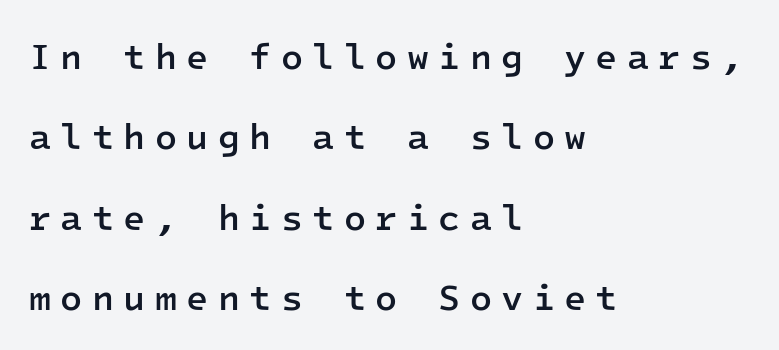
{"serif": "no", "italic": "no", "bold": "semi", "weight": "semibold", "width": "normal", "stroke_contrast": "low", "x_height": "medium", "monospaced": "yes", "underline": "no", "align": "left", "line_spacing": "loose", "line_spacing_ratio": 2.23, "letter_spacing": "wide", "letter_spacing_em": 0.26, "glyph_px": 36}
